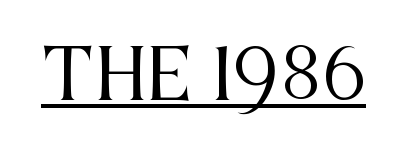
{"serif": "yes", "italic": "no", "bold": "no", "weight": "regular", "width": "condensed", "stroke_contrast": "medium", "x_height": "large", "monospaced": "no", "underline": "yes", "letter_spacing": "normal", "letter_spacing_em": 0.0, "glyph_px": 69}
